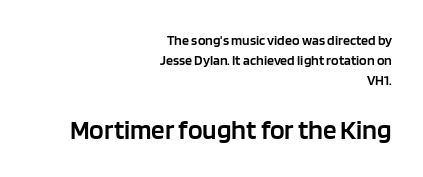
{"italic": "no", "bold": "semi", "underline": "no", "align": "right", "line_spacing": "normal", "line_spacing_ratio": 1.43, "letter_spacing": "normal", "letter_spacing_em": 0.0, "larger_block": "second", "size_ratio": 1.93, "glyph_px": 27}
